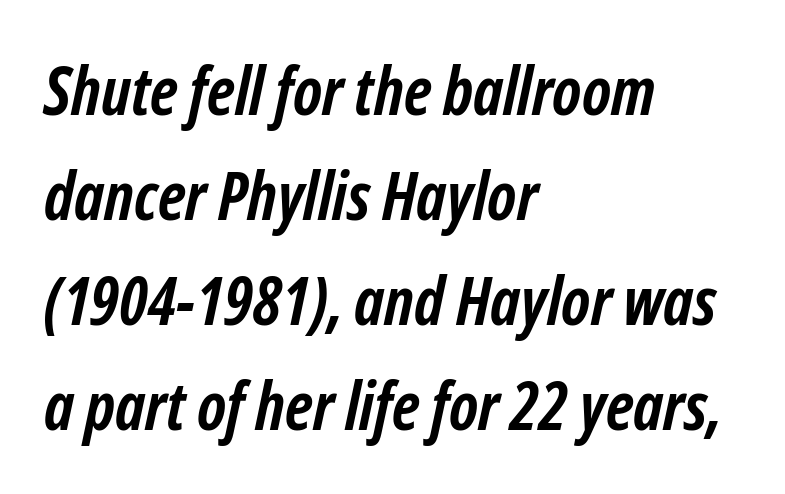
Q: Is the text bold? A: Yes.
Q: Is the text italic (slanted)? A: Yes, it leans right by about 12 degrees.
Q: Is the text underlined? A: No.
Q: How is the paragraph aligned? A: Left-aligned.
Q: Is the spacing between letters normal or unusually wide? A: Normal.
Q: Is the spacing between lines tight, normal or loose? A: Normal.
Q: Width (condensed, normal, or wide)? A: Condensed.
Q: Stroke contrast? A: Low.
Q: x-height? A: Medium.
Q: Monospaced? A: No.
